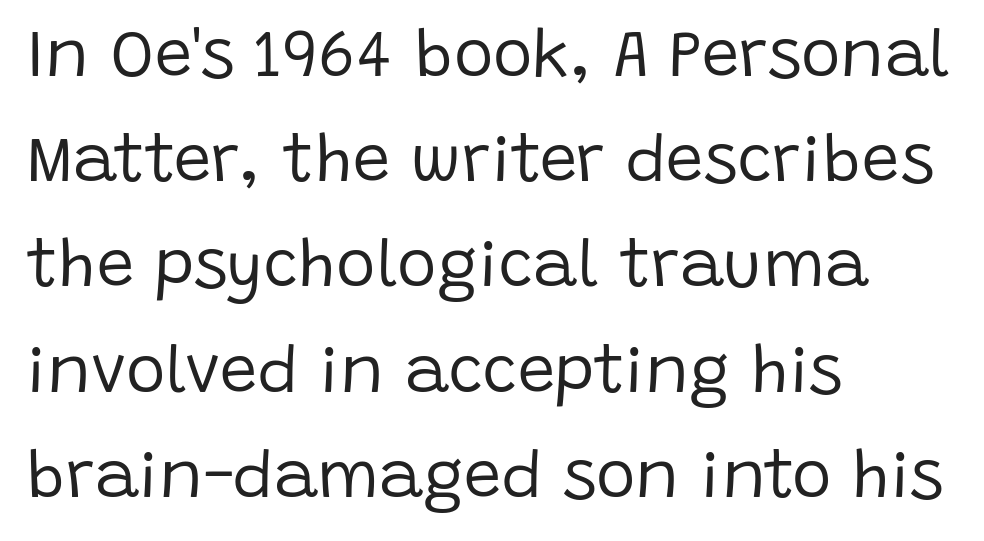
The image shows 67 px regular-weight sans-serif type, upright; set left-aligned, normal line spacing (1.57x), normal letter spacing, not underlined; low stroke contrast and a large x-height.
